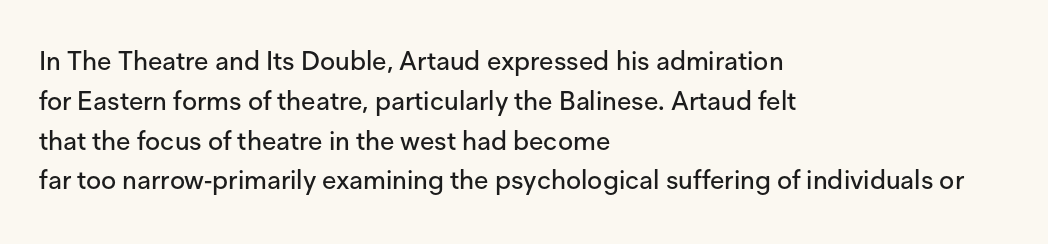
Q: Is the text italic (slanted)? A: No, it is upright.
Q: Is the text underlined? A: No.
Q: How is the paragraph aligned? A: Left-aligned.
Q: Is the spacing between letters normal or unusually wide? A: Normal.
Q: Is the spacing between lines tight, normal or loose? A: Normal.
